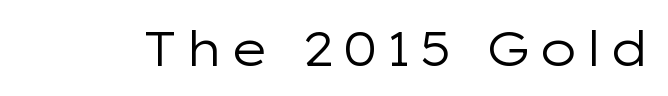
Q: Is the text bold? A: No.
Q: Is the text italic (slanted)? A: No, it is upright.
Q: Is the typeface a serif or a sans-serif typeface? A: Sans-serif.
Q: Is the text underlined? A: No.
Q: Width (condensed, normal, or wide)? A: Wide.
Q: Stroke contrast? A: Low.
Q: x-height? A: Medium.
Q: Monospaced? A: No.
